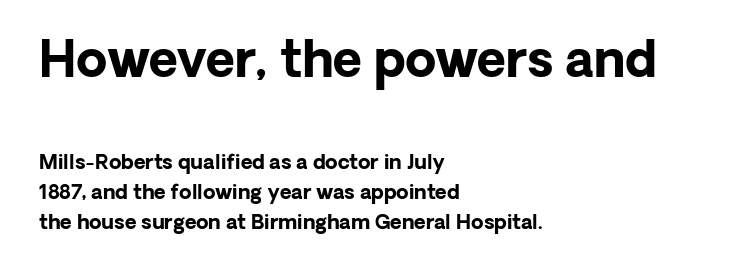
Q: Is the text bold? A: Yes.
Q: Is the text italic (slanted)? A: No, it is upright.
Q: Is the typeface a serif or a sans-serif typeface? A: Sans-serif.
Q: Is the text underlined? A: No.
Q: How is the paragraph aligned? A: Left-aligned.
Q: Is the spacing between letters normal or unusually wide? A: Normal.
Q: Is the spacing between lines tight, normal or loose? A: Normal.
Q: Which block of text is set in a larger size, the first (top) or the second (bottom)? A: The first (top) one.
Q: Width (condensed, normal, or wide)? A: Normal.
Q: Stroke contrast? A: Low.
Q: x-height? A: Medium.
Q: Monospaced? A: No.
